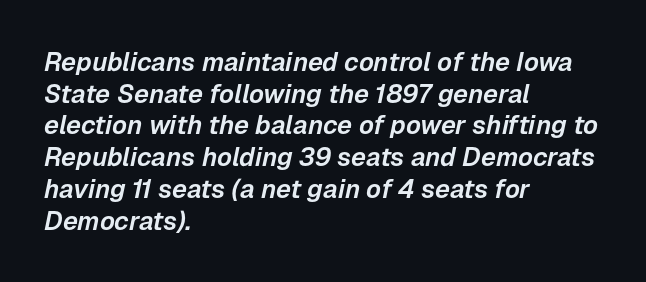
Horizontally, the lines are justified to the leading edge only. Notice how the stems are inclined rather than vertical — that's the hallmark of italics. The passage shown has conventional tracking throughout. Quick note: underline off.
